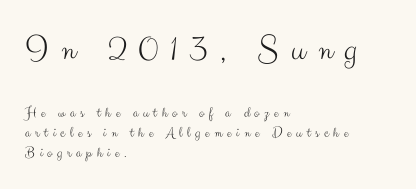
The image shows 37 px light sans-serif type; set left-aligned, normal line spacing (1.32x), unusually wide letter spacing (+0.32 em), not underlined; the first (top) block is 2.47x larger; medium stroke contrast and a small x-height.
